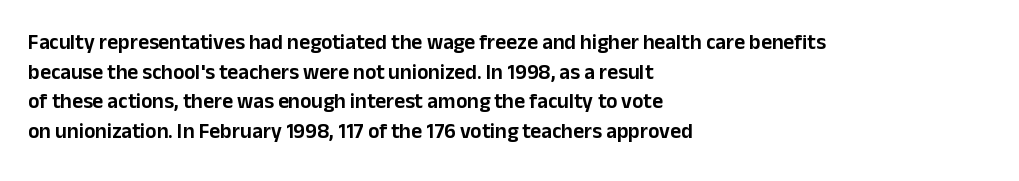
Q: Is the text italic (slanted)? A: No, it is upright.
Q: Is the text underlined? A: No.
Q: How is the paragraph aligned? A: Left-aligned.
Q: Is the spacing between letters normal or unusually wide? A: Normal.
Q: Is the spacing between lines tight, normal or loose? A: Normal.
